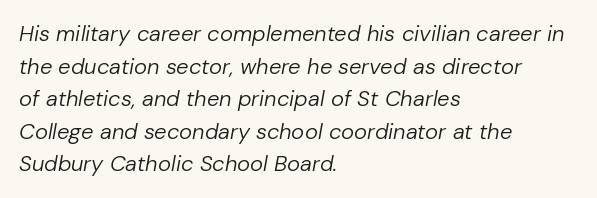
Whoever set this chose a conventional vertical rhythm. Just letters on the line, the space beneath them empty. Nothing unusual about the tracking: characters are spaced as the font intends. Yep, that's italic — everything's leaning. The rag falls on the right side of this text block. Stroke thickness stays within the range of a standard reading face or lighter.
